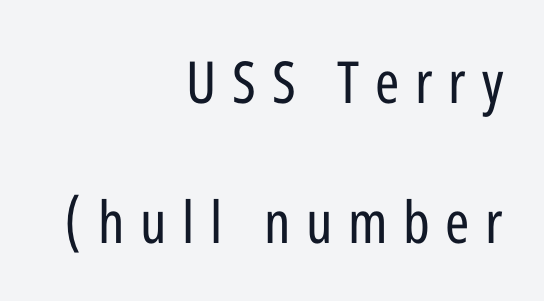
The tracking jumps out immediately: characters are airy and widely separated. Is this a heavy cut? Hardly; it is regular or lighter. A typesetter would label this face a sans. Words float on clear page, feet unadorned. This is roman type, the default non-slanted kind.
